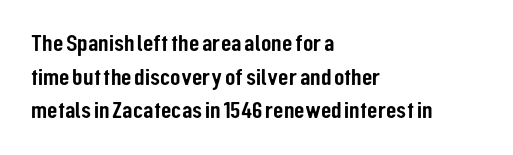
{"italic": "no", "underline": "no", "align": "left", "line_spacing": "normal", "line_spacing_ratio": 1.4, "letter_spacing": "normal", "letter_spacing_em": 0.0, "glyph_px": 24}
